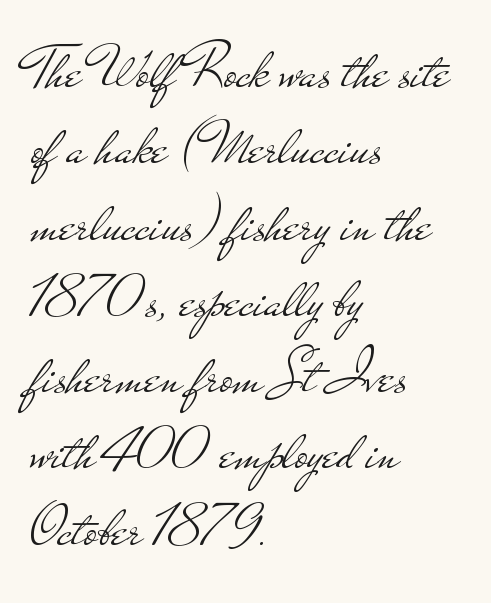
{"serif": "no", "bold": "no", "weight": "light", "width": "wide", "stroke_contrast": "low", "x_height": "small", "monospaced": "no", "underline": "no", "align": "left", "line_spacing_ratio": 1.23, "letter_spacing": "normal", "letter_spacing_em": 0.0, "glyph_px": 62}
